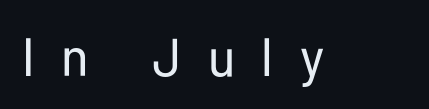
Unmarked baselines from the first word to the last. Short note: letters widely spaced. Nope, no serifs anywhere on these letters. Italic? Not at all — the glyphs are vertical. Looks like regular typesetting: each glyph gets only the width it needs.
